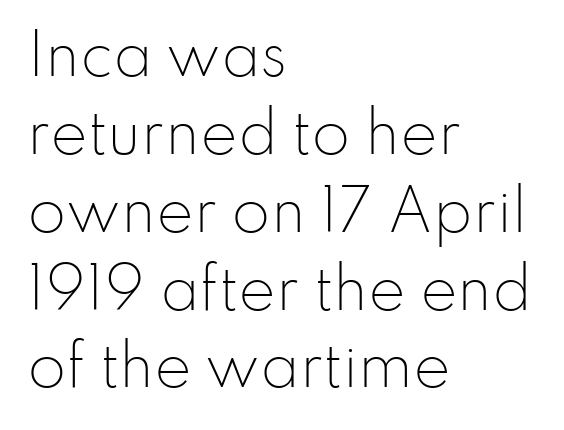
Note the varied advance widths — an 'i' is clearly narrower than an 'm'. Observe the absence of serifs on each vertical stroke in this sample. The compositor pushed each line to the left boundary. Decoration check: the copy has no underline.
